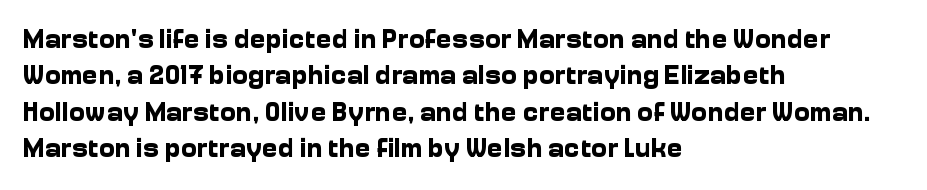
{"italic": "no", "bold": "yes", "underline": "no", "align": "left", "line_spacing": "normal", "line_spacing_ratio": 1.35, "letter_spacing": "normal", "letter_spacing_em": 0.0, "glyph_px": 27}
